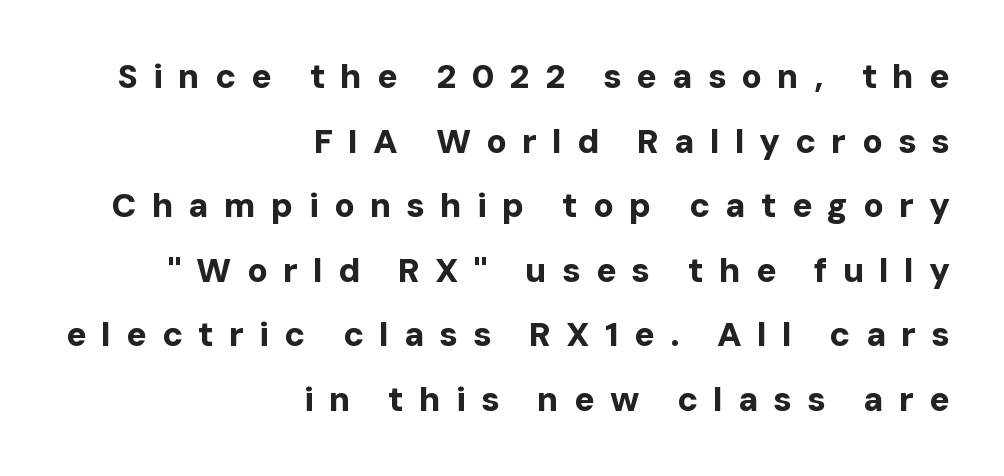
{"serif": "no", "italic": "no", "bold": "yes", "weight": "bold", "width": "normal", "stroke_contrast": "low", "x_height": "medium", "monospaced": "no", "underline": "no", "align": "right", "line_spacing": "loose", "line_spacing_ratio": 1.9, "letter_spacing": "wide", "letter_spacing_em": 0.44, "glyph_px": 34}
